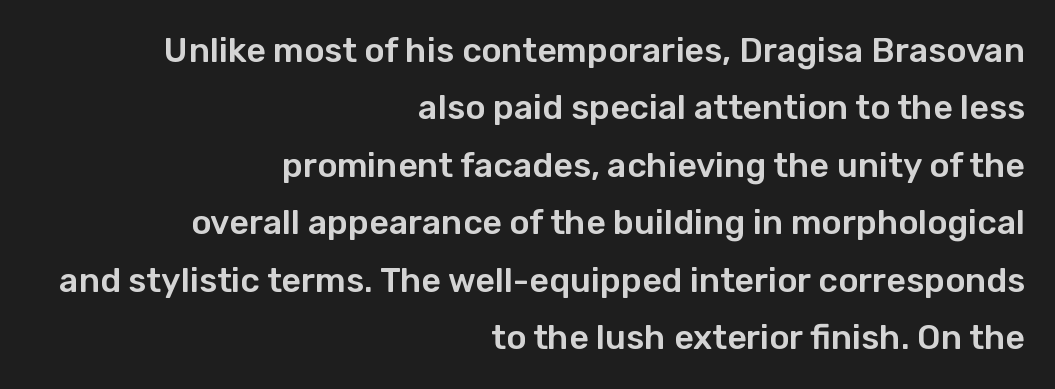
The image shows 34 px sans-serif type, upright; set right-aligned, normal line spacing (1.69x), normal letter spacing, not underlined; low stroke contrast and a medium x-height.
